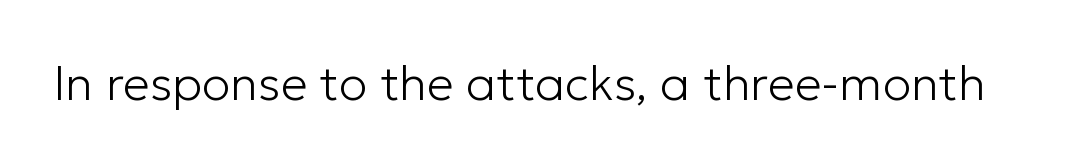
The image shows 48 px light sans-serif type, upright; set normal letter spacing, not underlined; low stroke contrast and a medium x-height.
